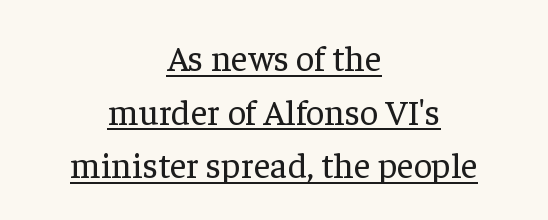
This is roman type, the default non-slanted kind. Letters have the restrained weight of plain body copy at most. The rendering uses a moderate line-height, typical for paragraphs. This sample has the flowing, uneven cadence of proportional lettering.
